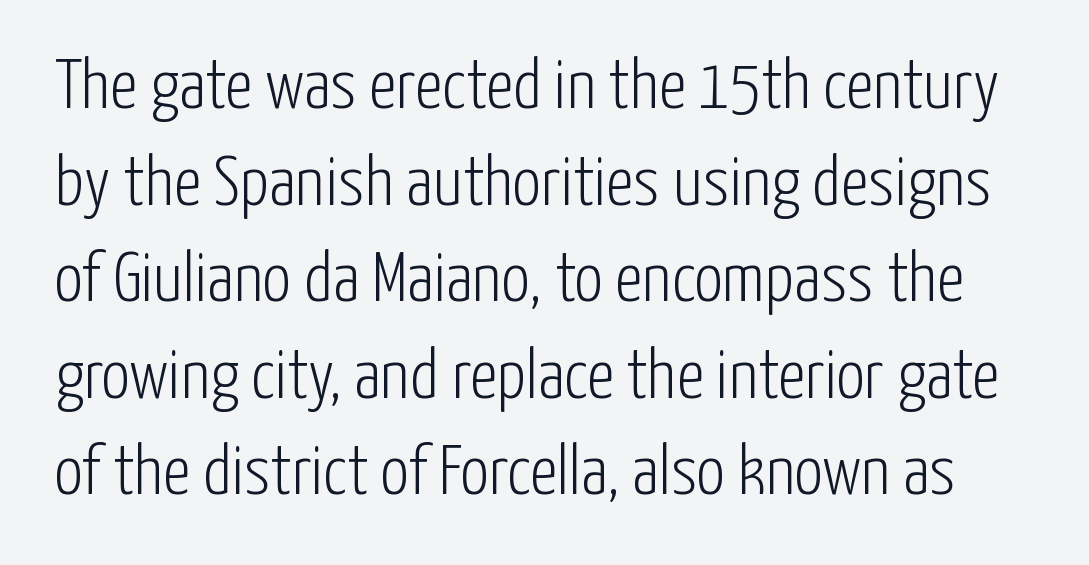
The image shows 71 px light, condensed sans-serif type, upright; set normal line spacing (1.36x), normal letter spacing, not underlined; low stroke contrast and a medium x-height.
